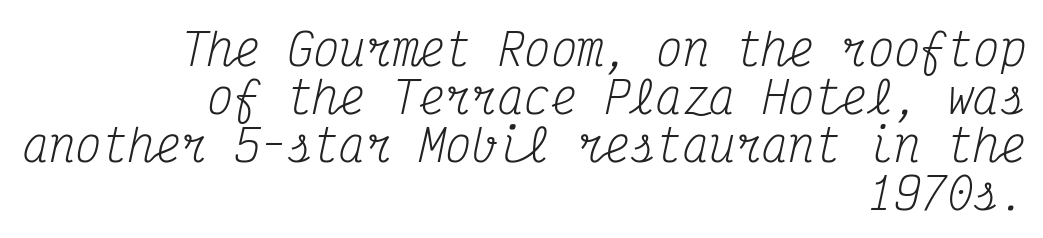
{"serif": "yes", "italic": "yes", "lean": "right", "slant_degrees": 12, "bold": "no", "weight": "regular", "width": "condensed", "stroke_contrast": "medium", "x_height": "medium", "monospaced": "yes", "underline": "no", "align": "right", "line_spacing": "tight", "line_spacing_ratio": 1.09, "letter_spacing": "normal", "letter_spacing_em": 0.0, "glyph_px": 44}
